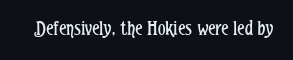
The passage shown is not underscored anywhere. The font's upright variant was chosen for this text. Stems here are at most as thick as an everyday book face. Observe the ordinary spacing: letters are neighbours, not strangers.
